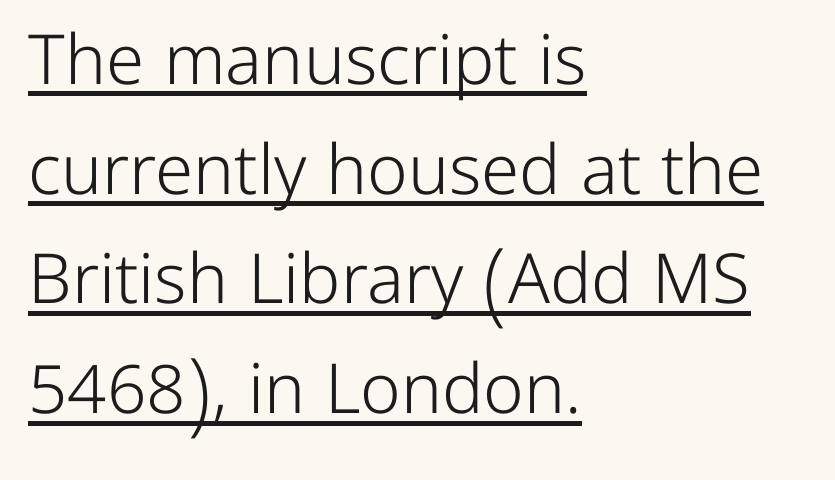
The image shows 69 px light sans-serif type, upright; set left-aligned, normal line spacing (1.59x), normal letter spacing, underlined; low stroke contrast and a medium x-height.
